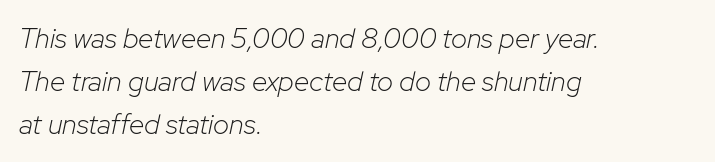
The text block is weighted toward the left margin, trailing off unevenly rightward. Quick note: underline off. Heft: none added — not bold. These lines are rendered in a variable-pitch font. Letter spacing: default. The block of text has a typical density, with ordinary space between rows.
